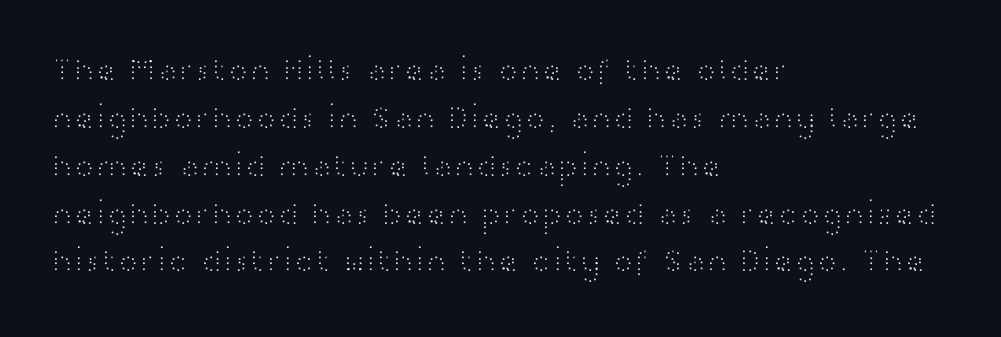
{"serif": "no", "italic": "no", "bold": "no", "weight": "light", "width": "wide", "stroke_contrast": "high", "x_height": "medium", "monospaced": "no", "underline": "no", "align": "left", "line_spacing": "normal", "line_spacing_ratio": 1.45, "letter_spacing": "normal", "letter_spacing_em": 0.0, "glyph_px": 33}
